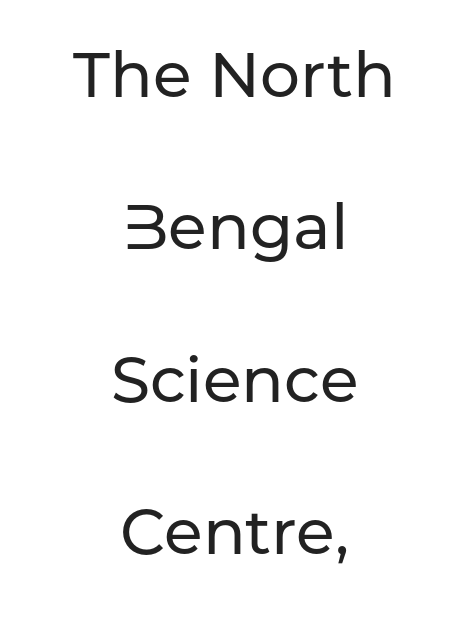
{"serif": "no", "italic": "no", "width": "normal", "stroke_contrast": "low", "x_height": "medium", "monospaced": "no", "underline": "no", "align": "center", "line_spacing": "loose", "line_spacing_ratio": 2.42, "letter_spacing": "normal", "letter_spacing_em": 0.0, "glyph_px": 63}
